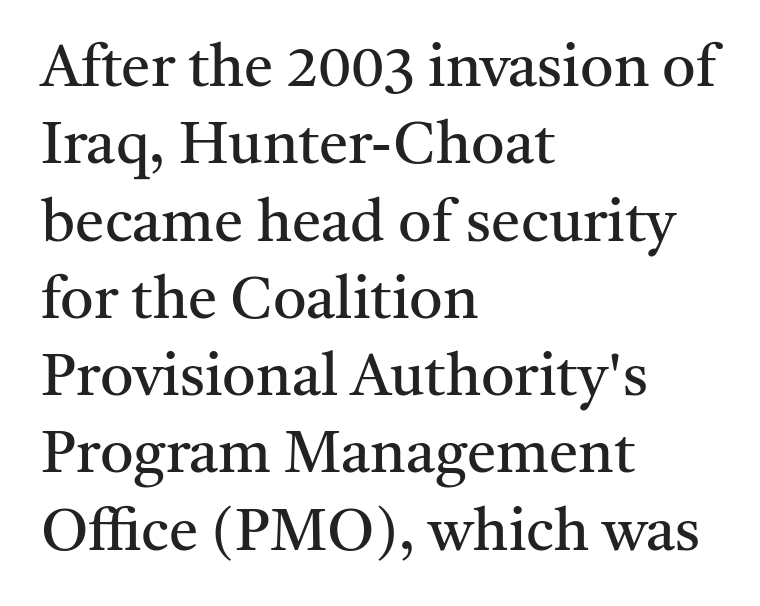
Q: Is the text bold? A: No.
Q: Is the text italic (slanted)? A: No, it is upright.
Q: Is the typeface a serif or a sans-serif typeface? A: Serif.
Q: Is the text underlined? A: No.
Q: How is the paragraph aligned? A: Left-aligned.
Q: Is the spacing between letters normal or unusually wide? A: Normal.
Q: Is the spacing between lines tight, normal or loose? A: Normal.
Q: Width (condensed, normal, or wide)? A: Normal.
Q: Stroke contrast? A: Medium.
Q: x-height? A: Medium.
Q: Monospaced? A: No.
